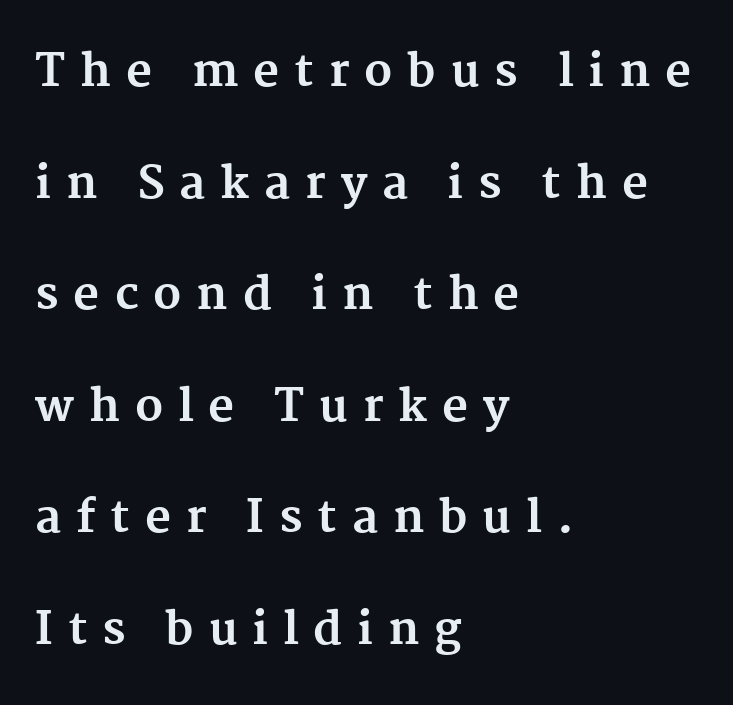
Every stem runs plumb, perpendicular to the baseline. Heft: maximum for text — a bold. The designer went with a serif here, giving each stem small feet. Lines of text with bare space underneath. Students, note that the glyphs here are deliberately spaced far apart. The letters advance in unequal steps, a hallmark of proportional type.
